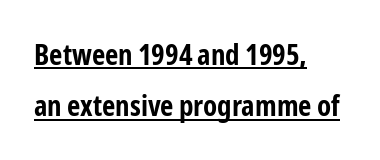
The image shows 29 px bold, condensed sans-serif type, upright; set left-aligned, line spacing 1.77x, normal letter spacing, underlined; low stroke contrast and a medium x-height.
